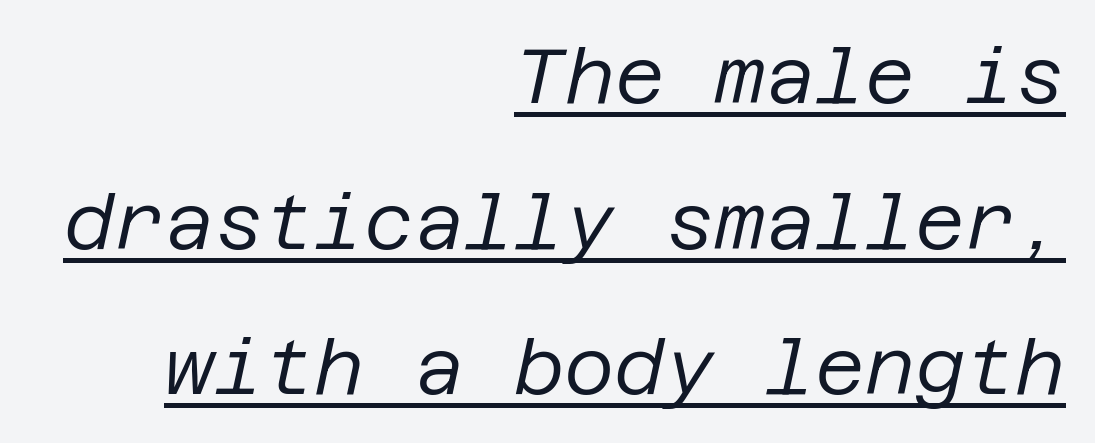
The font is comparable to plain body text, perhaps lighter. The setting favours the right margin, as signatures and pull-quotes sometimes do. Words appear dense and cohesive because spacing is normal. Check the space under the baseline: a stroke is drawn there. The whole block is typeset with a tilt.
